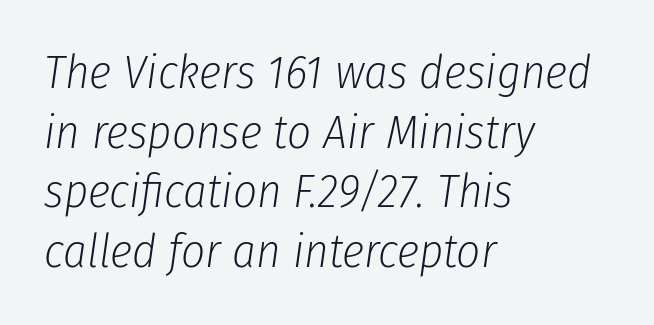
The image shows 47 px light, condensed type, italic (leaning right); set left-aligned, normal line spacing (1.27x), normal letter spacing, not underlined; low stroke contrast and a medium x-height.
